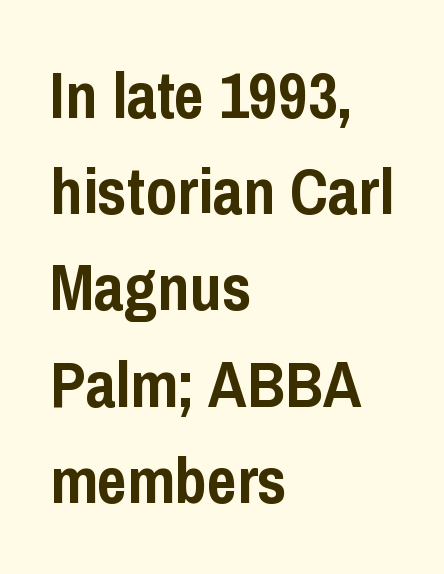
The image shows 65 px semibold, condensed sans-serif type, upright; set left-aligned, normal line spacing (1.48x), normal letter spacing, not underlined; low stroke contrast and a medium x-height.
